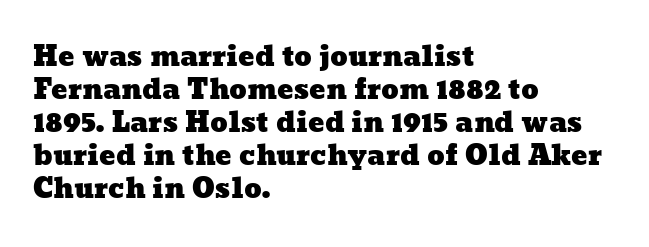
The image shows 27 px text type; set left-aligned, line spacing 1.22x, normal letter spacing, not underlined.
